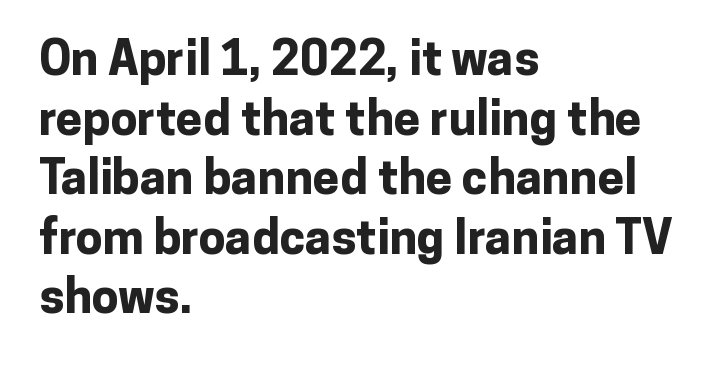
The image shows 48 px bold sans-serif type, upright; set left-aligned, line spacing 1.24x, normal letter spacing, not underlined; low stroke contrast and a medium x-height.
